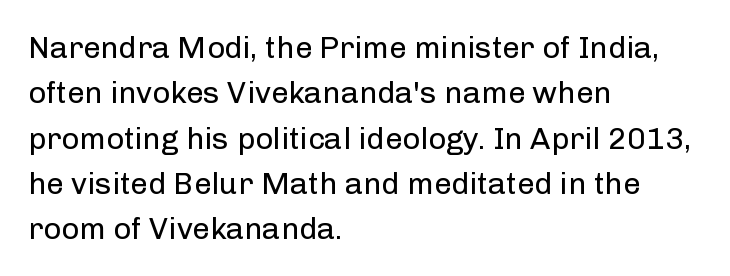
{"serif": "no", "italic": "no", "bold": "no", "weight": "regular", "width": "normal", "stroke_contrast": "low", "x_height": "medium", "monospaced": "no", "underline": "no", "align": "left", "line_spacing": "normal", "line_spacing_ratio": 1.46, "letter_spacing": "normal", "letter_spacing_em": 0.0, "glyph_px": 31}
